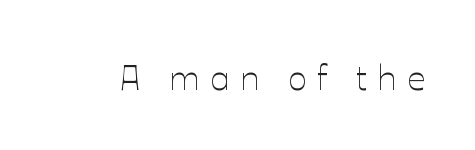
Rendered with straight, roman letterforms. Just letters on the line, the space beneath them empty. Loose tracking; the words dissolve into strings of separated letters. The letters advance in unequal steps, a hallmark of proportional type.
